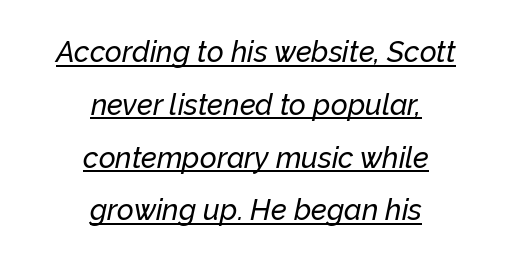
The image shows 29 px text type, italic (leaning right); set centered, line spacing 1.82x, normal letter spacing, underlined; low stroke contrast and a medium x-height.
